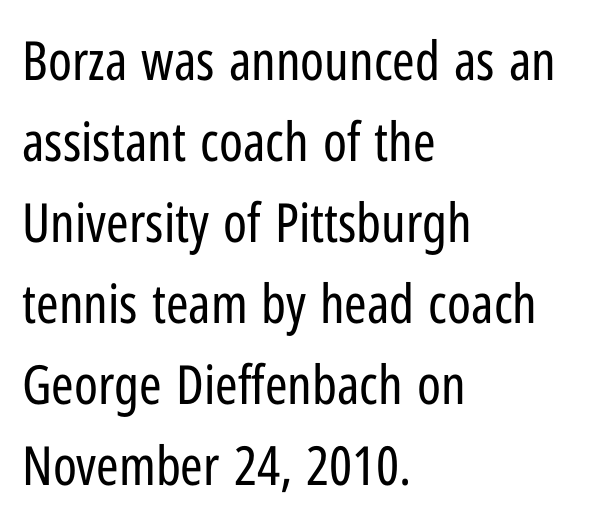
The image shows 54 px regular-weight, condensed sans-serif type, upright; set left-aligned, normal line spacing (1.5x), normal letter spacing, not underlined; low stroke contrast and a medium x-height.
